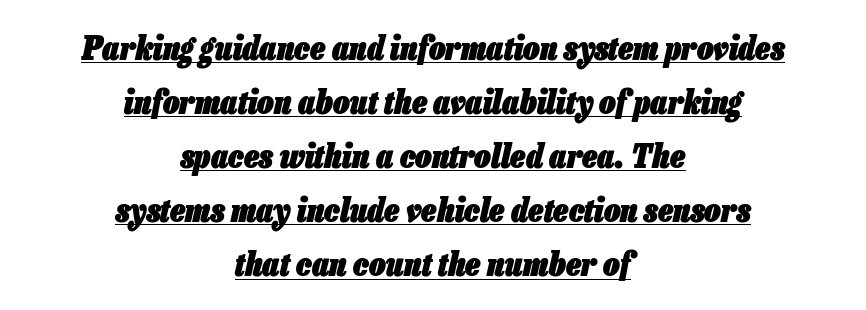
Q: Is the text bold? A: Yes.
Q: Is the text italic (slanted)? A: Yes, it leans right by about 13 degrees.
Q: Is the text underlined? A: Yes.
Q: How is the paragraph aligned? A: Centered.
Q: Is the spacing between letters normal or unusually wide? A: Normal.
Q: Is the spacing between lines tight, normal or loose? A: Normal.
Q: Width (condensed, normal, or wide)? A: Condensed.
Q: Stroke contrast? A: Low.
Q: x-height? A: Medium.
Q: Monospaced? A: No.
